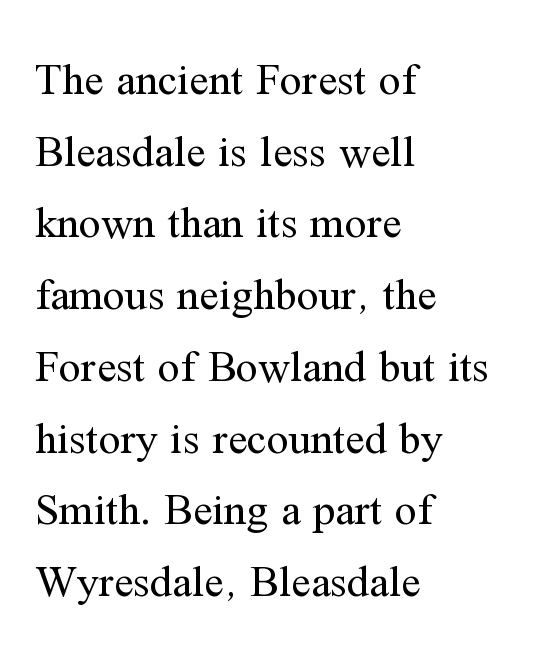
Line spacing here is normal. Do the characters align in a grid? No, the font is proportional. Observe the ordinary spacing: letters are neighbours, not strangers. The glyphs in this specimen are seriffed. Descenders hang freely into open space.
